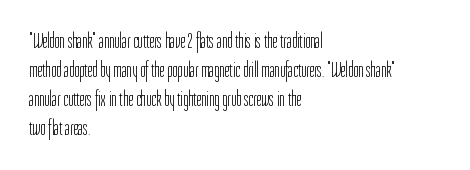
The image shows 22 px text type, upright; set left-aligned, normal line spacing (1.32x), normal letter spacing, not underlined.
